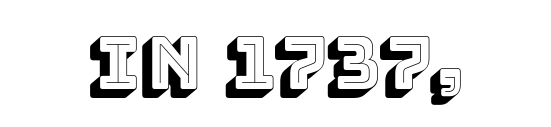
The image shows 72 px text type, upright; set normal letter spacing, not underlined; a large x-height.
